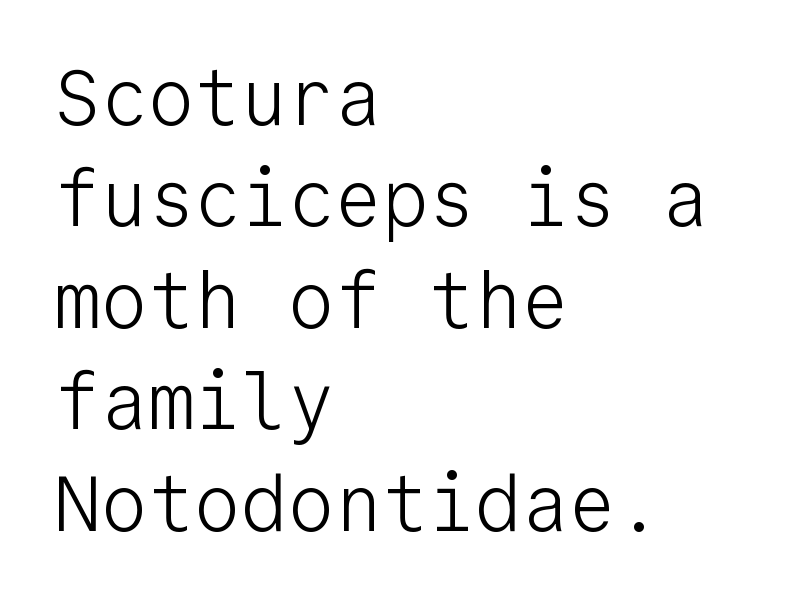
{"serif": "no", "italic": "no", "bold": "no", "weight": "light", "width": "normal", "stroke_contrast": "low", "x_height": "medium", "monospaced": "yes", "underline": "no", "align": "left", "line_spacing": "normal", "line_spacing_ratio": 1.3, "letter_spacing": "normal", "letter_spacing_em": 0.0, "glyph_px": 78}
